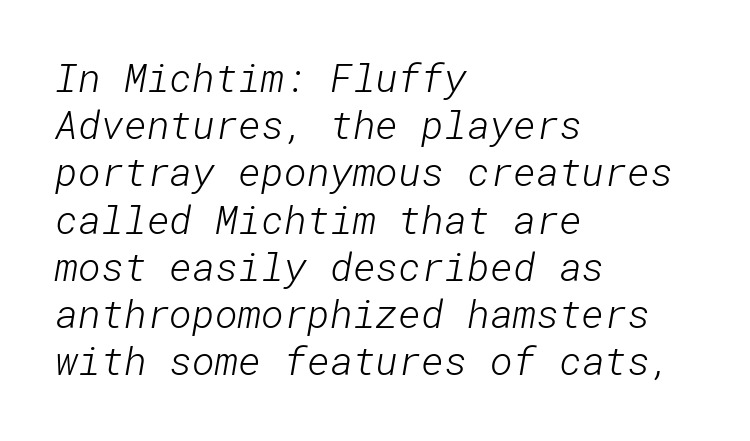
Q: Is the text bold? A: No.
Q: Is the typeface a serif or a sans-serif typeface? A: Sans-serif.
Q: Is the text underlined? A: No.
Q: How is the paragraph aligned? A: Left-aligned.
Q: Is the spacing between letters normal or unusually wide? A: Normal.
Q: Width (condensed, normal, or wide)? A: Normal.
Q: Stroke contrast? A: Low.
Q: x-height? A: Medium.
